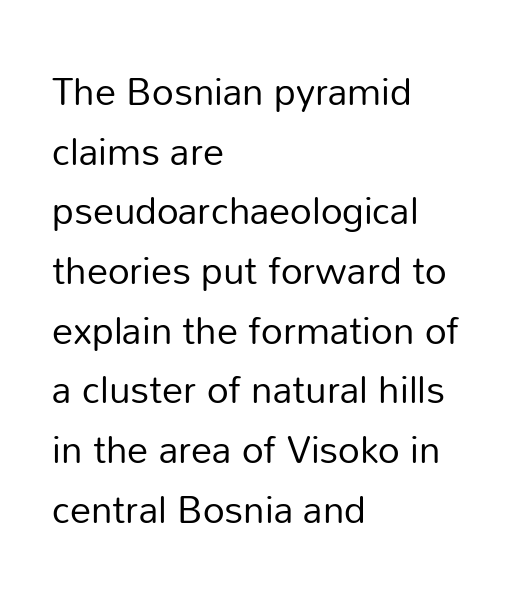
{"serif": "no", "italic": "no", "bold": "no", "weight": "regular", "width": "normal", "stroke_contrast": "low", "x_height": "medium", "monospaced": "no", "underline": "no", "align": "left", "line_spacing": "normal", "line_spacing_ratio": 1.57, "letter_spacing": "normal", "letter_spacing_em": 0.0, "glyph_px": 38}
